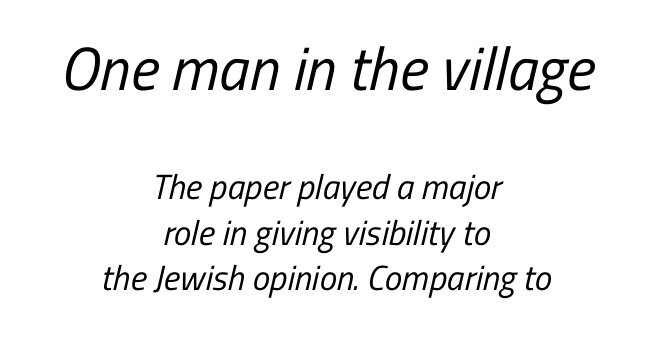
{"serif": "no", "bold": "no", "weight": "regular", "width": "condensed", "stroke_contrast": "low", "x_height": "medium", "monospaced": "no", "underline": "no", "align": "center", "line_spacing": "normal", "line_spacing_ratio": 1.3, "letter_spacing": "normal", "letter_spacing_em": 0.0, "larger_block": "first", "size_ratio": 1.74, "glyph_px": 61}
